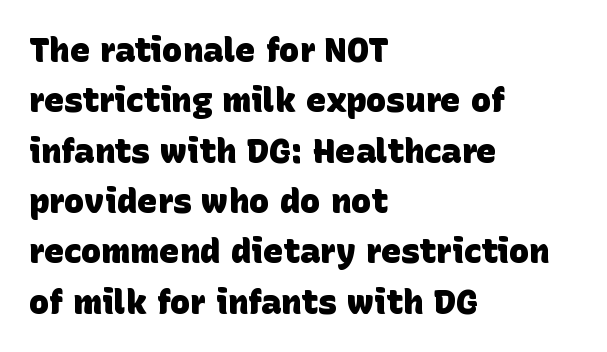
Q: Is the text bold? A: Yes.
Q: Is the typeface a serif or a sans-serif typeface? A: Sans-serif.
Q: Is the text underlined? A: No.
Q: How is the paragraph aligned? A: Left-aligned.
Q: Is the spacing between letters normal or unusually wide? A: Normal.
Q: Is the spacing between lines tight, normal or loose? A: Normal.
Q: Width (condensed, normal, or wide)? A: Normal.
Q: Stroke contrast? A: Low.
Q: x-height? A: Large.
Q: Monospaced? A: No.
